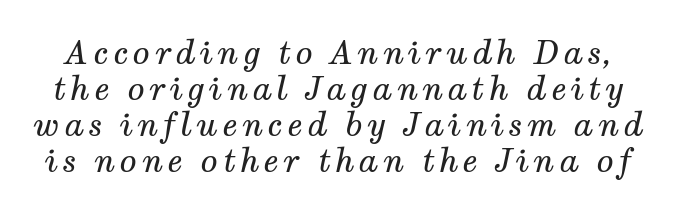
Q: Is the text bold? A: No.
Q: Is the text italic (slanted)? A: Yes, it leans right by about 12 degrees.
Q: Is the typeface a serif or a sans-serif typeface? A: Serif.
Q: Is the text underlined? A: No.
Q: Is the spacing between lines tight, normal or loose? A: Tight.
Q: Width (condensed, normal, or wide)? A: Normal.
Q: Stroke contrast? A: Medium.
Q: x-height? A: Medium.
Q: Monospaced? A: No.
